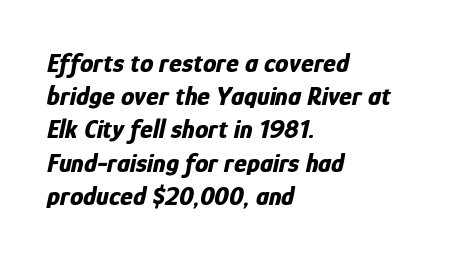
{"italic": "yes", "lean": "right", "slant_degrees": 12, "bold": "yes", "underline": "no", "align": "left", "line_spacing_ratio": 1.23, "letter_spacing": "normal", "letter_spacing_em": 0.0, "glyph_px": 27}
